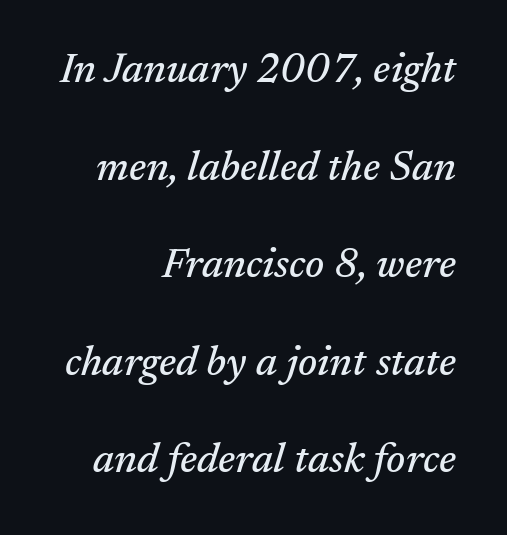
The image shows 41 px serif type, italic (leaning right); set right-aligned, loose line spacing (2.38x), normal letter spacing, not underlined; medium stroke contrast and a medium x-height.
